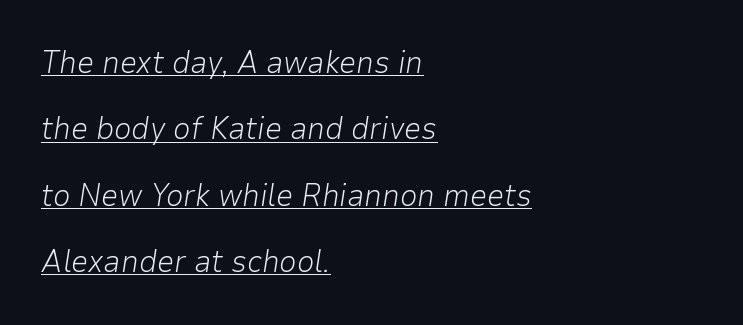
The image shows 31 px light type, italic (leaning right); set left-aligned, loose line spacing (2.14x), normal letter spacing, underlined; low stroke contrast and a medium x-height.
